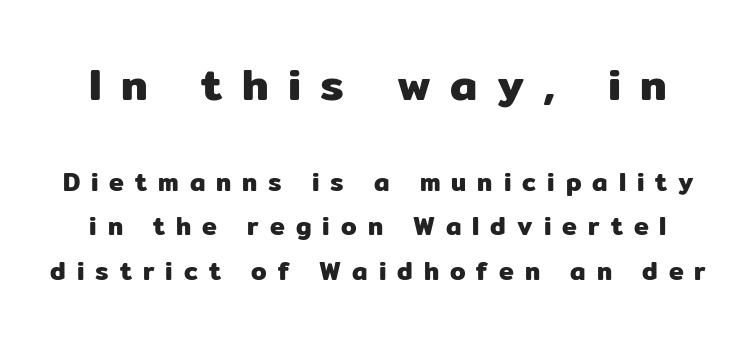
The image shows 44 px sans-serif type, upright; set line spacing 1.77x, unusually wide letter spacing (+0.44 em), not underlined; the first (top) block is 1.76x larger; low stroke contrast and a medium x-height.
